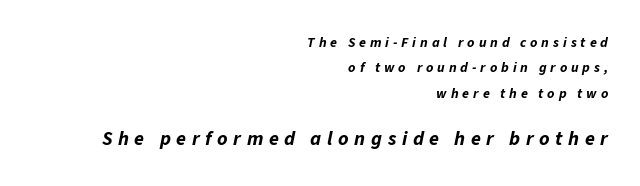
Q: Is the text bold? A: Yes.
Q: Is the text italic (slanted)? A: Yes, it leans right by about 11 degrees.
Q: Is the text underlined? A: No.
Q: How is the paragraph aligned? A: Right-aligned.
Q: Is the spacing between letters normal or unusually wide? A: Unusually wide.
Q: Which block of text is set in a larger size, the first (top) or the second (bottom)? A: The second (bottom) one.
